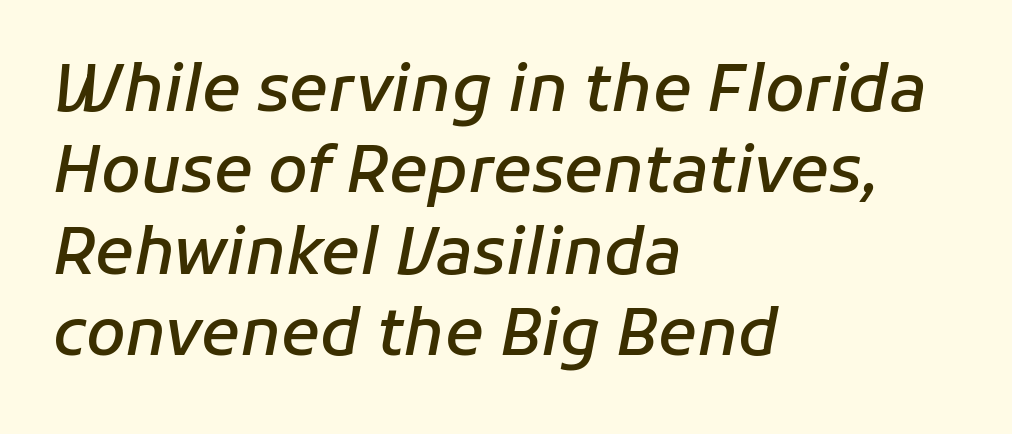
The image shows 64 px semibold type, italic (leaning right); set left-aligned, normal line spacing (1.27x), normal letter spacing, not underlined; low stroke contrast and a medium x-height.
